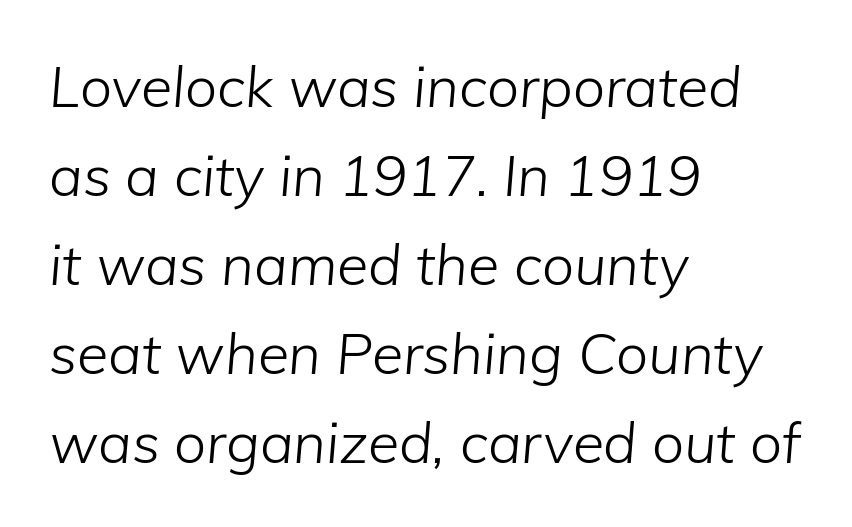
The image shows 57 px light type, italic (leaning right); set left-aligned, normal line spacing (1.56x), normal letter spacing, not underlined; low stroke contrast and a medium x-height.
